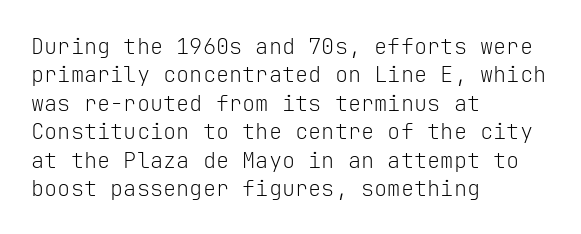
Q: Is the text bold? A: No.
Q: Is the text italic (slanted)? A: No, it is upright.
Q: Is the text underlined? A: No.
Q: How is the paragraph aligned? A: Left-aligned.
Q: Is the spacing between letters normal or unusually wide? A: Normal.
Q: Is the spacing between lines tight, normal or loose? A: Normal.
